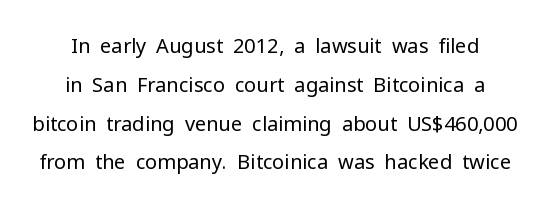
The image shows 20 px text type, upright; set loose line spacing (1.94x), normal letter spacing, not underlined.
